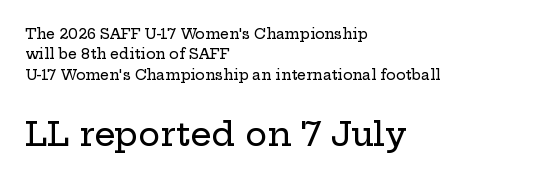
Q: Is the text italic (slanted)? A: No, it is upright.
Q: Is the typeface a serif or a sans-serif typeface? A: Serif.
Q: Is the text underlined? A: No.
Q: How is the paragraph aligned? A: Left-aligned.
Q: Is the spacing between letters normal or unusually wide? A: Normal.
Q: Is the spacing between lines tight, normal or loose? A: Normal.
Q: Which block of text is set in a larger size, the first (top) or the second (bottom)? A: The second (bottom) one.
Q: Width (condensed, normal, or wide)? A: Wide.
Q: Stroke contrast? A: Low.
Q: x-height? A: Medium.
Q: Monospaced? A: No.
